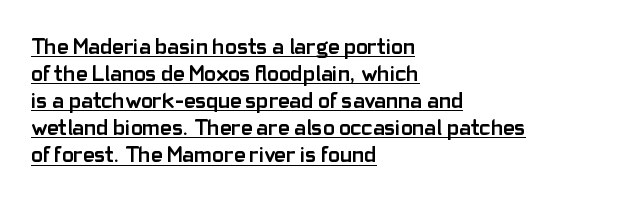
The image shows 22 px bold type, upright; set left-aligned, line spacing 1.23x, normal letter spacing, underlined.
